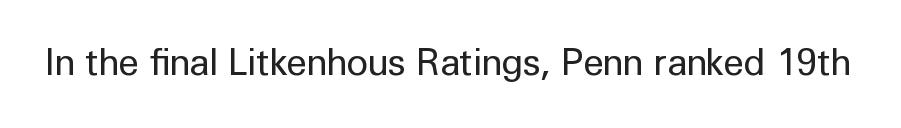
The image shows 37 px regular-weight sans-serif type, upright; set normal letter spacing, not underlined; low stroke contrast and a medium x-height.
